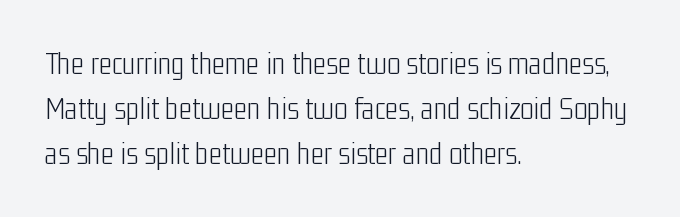
The image shows 32 px light, condensed sans-serif type, upright; set left-aligned, normal line spacing (1.41x), normal letter spacing, not underlined; low stroke contrast and a medium x-height.
